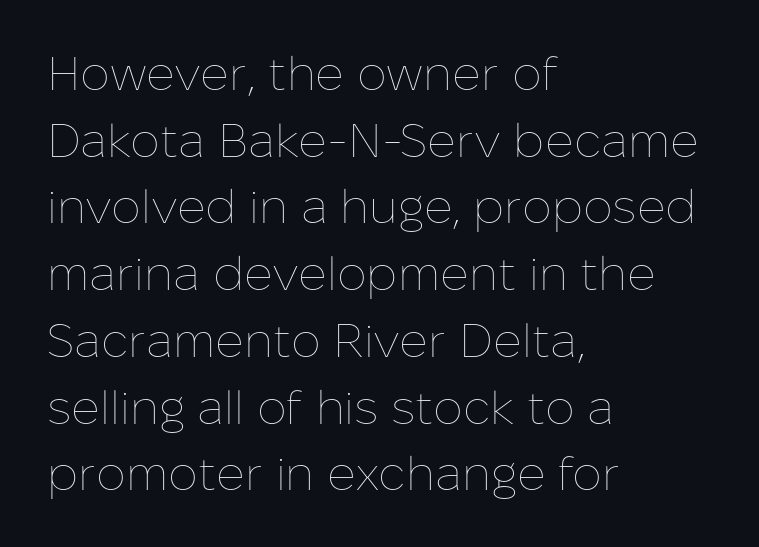
The image shows 47 px thin type, upright; set left-aligned, normal line spacing (1.42x), normal letter spacing, not underlined; low stroke contrast and a medium x-height.
